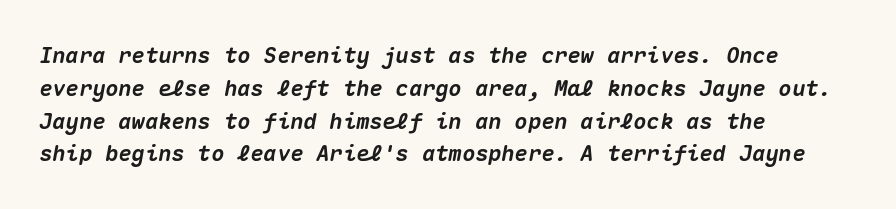
The image shows 22 px bold type, italic (leaning right); set left-aligned, normal line spacing (1.49x), normal letter spacing, not underlined.
